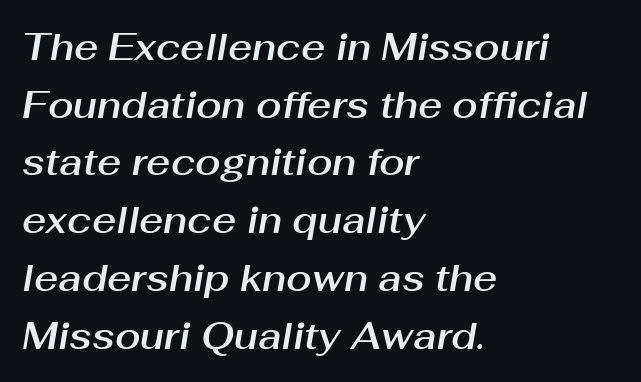
The letterforms sit shoulder to shoulder at normal distance. The rows are spaced the way most documents space them. Leftover space on each line is placed entirely after the last word. Honestly, there is no underline to notice here at all. The typography opts for an oblique posture over an upright one.
